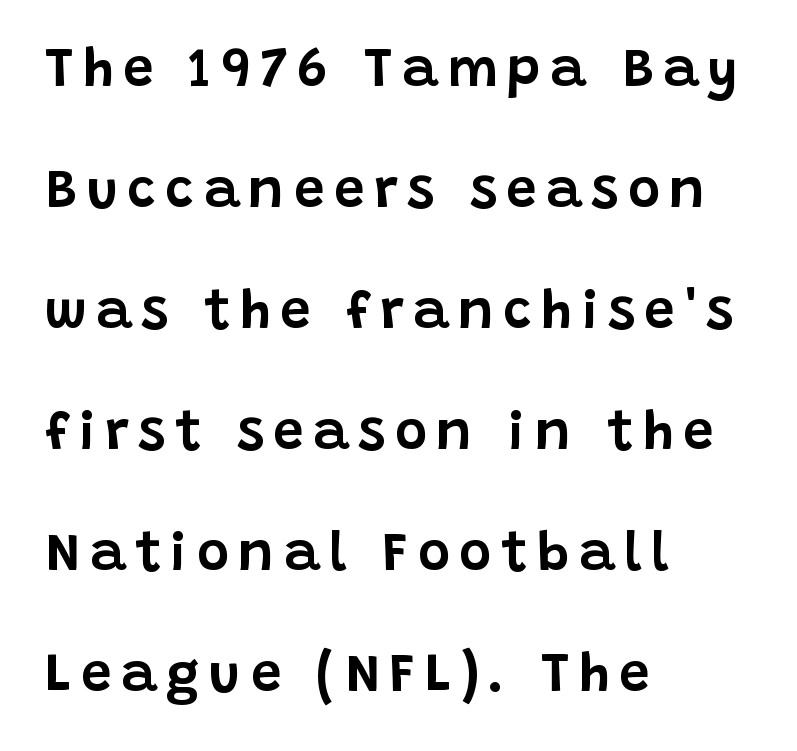
Q: Is the text italic (slanted)? A: No, it is upright.
Q: Is the typeface a serif or a sans-serif typeface? A: Sans-serif.
Q: Is the text underlined? A: No.
Q: How is the paragraph aligned? A: Left-aligned.
Q: Is the spacing between lines tight, normal or loose? A: Loose.
Q: Width (condensed, normal, or wide)? A: Normal.
Q: Stroke contrast? A: Low.
Q: x-height? A: Large.
Q: Monospaced? A: No.
